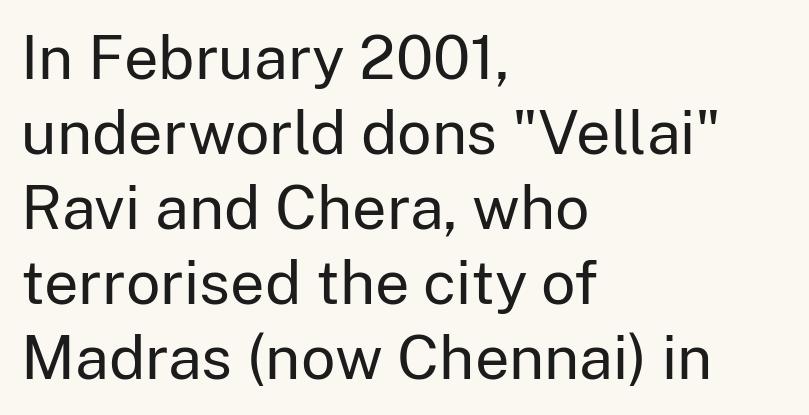
{"serif": "no", "italic": "no", "bold": "no", "weight": "regular", "width": "normal", "stroke_contrast": "low", "x_height": "medium", "monospaced": "no", "underline": "no", "align": "left", "line_spacing_ratio": 1.23, "letter_spacing": "normal", "letter_spacing_em": 0.0, "glyph_px": 61}
